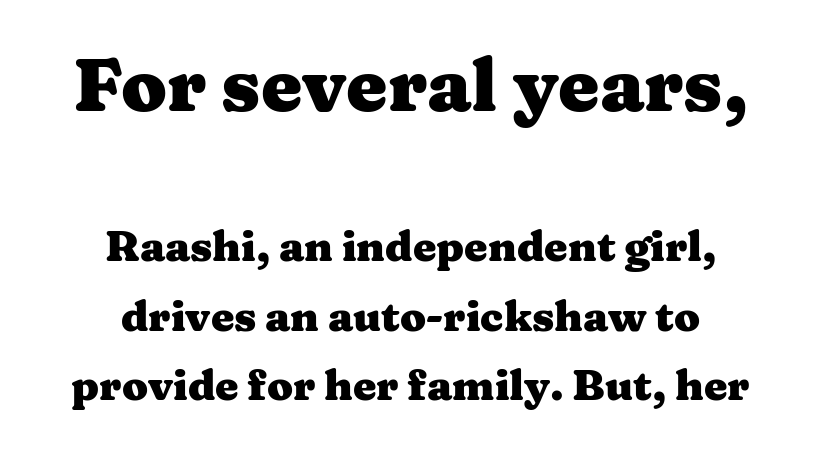
The passage shown has conventional tracking throughout. Its strokes are broad and dark, the hallmark of bold type. The lines in this sample share a center point and differ in where they start and stop. A student would notice the top passage is typeset larger than what follows. Anything drawn beneath the words? Only blank space. The designer left line spacing at the default.
